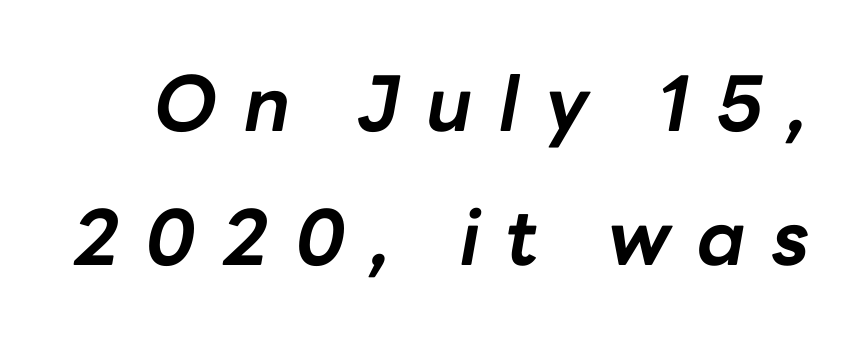
As a designer I'd log this as weight 700, bold. Do the characters align in a grid? No, the font is proportional. Italic? Definitely — the glyphs are oblique. Anything drawn beneath the words? Only blank space. Here the glyphs are tracked loosely, breaking word shapes into spaced letters.
